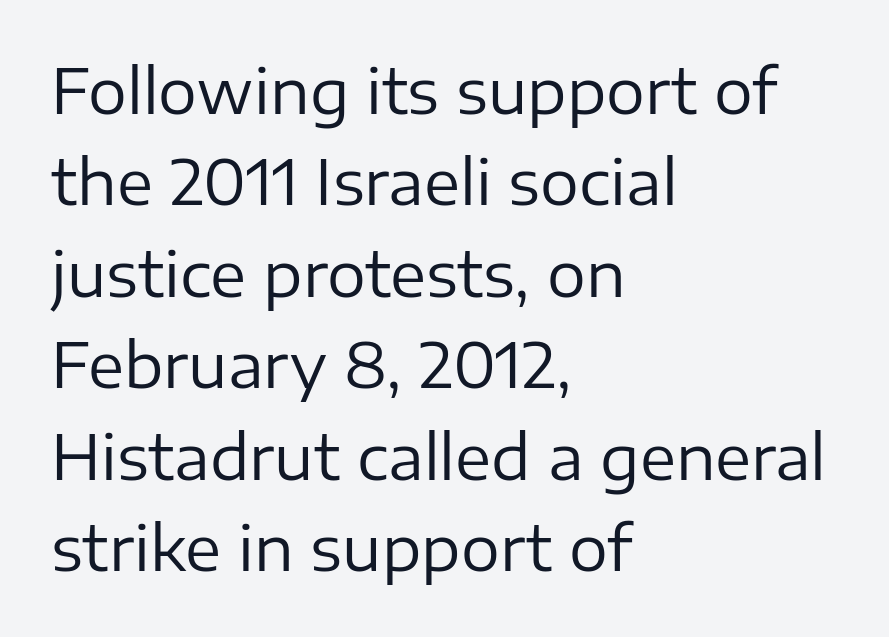
A typesetter would mark this as roman, not italic. These lines keep a tight, regular rhythm from letter to letter. The cut favours lightness, reaching ordinary text weight at its darkest. The glyphs in this specimen are sans serif. The rows are spaced the way most documents space them.
